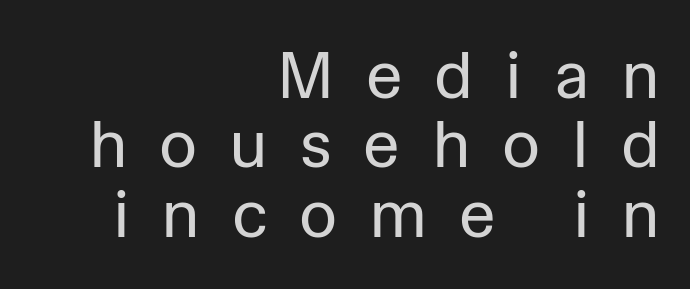
You could not count columns in this text — the font is proportionally spaced. The type family on display is of the sans-serif kind. Check the space under the baseline: it is left empty. Tall strokes in this sample are plumb rather than angled. Alignment: flush right.
